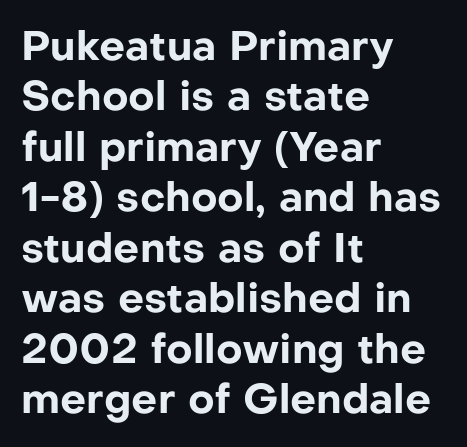
Q: Is the text bold? A: Yes.
Q: Is the text italic (slanted)? A: No, it is upright.
Q: Is the typeface a serif or a sans-serif typeface? A: Sans-serif.
Q: Is the text underlined? A: No.
Q: How is the paragraph aligned? A: Left-aligned.
Q: Is the spacing between letters normal or unusually wide? A: Normal.
Q: Width (condensed, normal, or wide)? A: Normal.
Q: Stroke contrast? A: Low.
Q: x-height? A: Medium.
Q: Monospaced? A: No.
